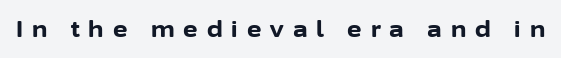
The image shows 22 px bold type, upright; set unusually wide letter spacing (+0.41 em), not underlined.
